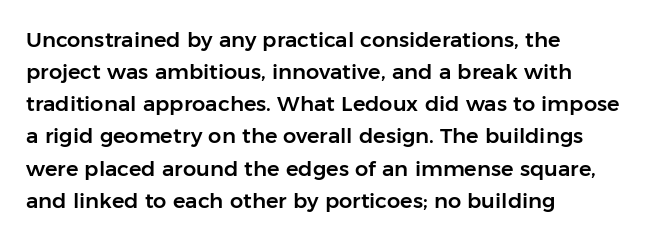
{"italic": "no", "underline": "no", "align": "left", "line_spacing": "normal", "line_spacing_ratio": 1.53, "letter_spacing": "normal", "letter_spacing_em": 0.0, "glyph_px": 21}
